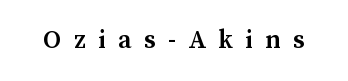
The tracking jumps out immediately: characters are airy and widely separated. Students, this is semibold: more ink than regular, less than bold. Style check: upright. The passage shown is not underscored anywhere.
